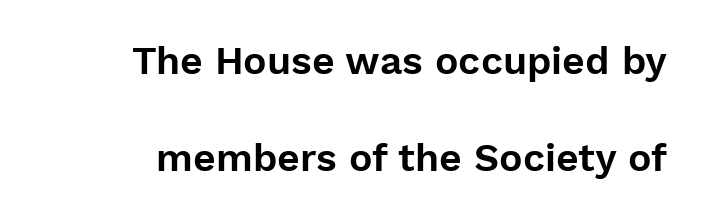
{"serif": "no", "italic": "no", "width": "normal", "stroke_contrast": "low", "x_height": "medium", "monospaced": "no", "underline": "no", "align": "right", "line_spacing": "loose", "line_spacing_ratio": 2.48, "letter_spacing": "normal", "letter_spacing_em": 0.0, "glyph_px": 39}
